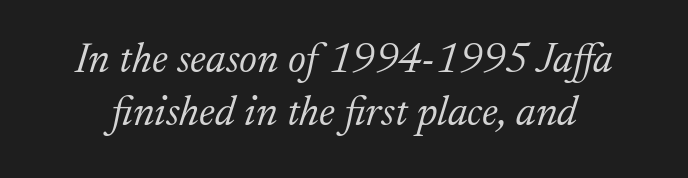
{"serif": "yes", "italic": "yes", "lean": "right", "slant_degrees": 17, "bold": "no", "weight": "light", "width": "normal", "stroke_contrast": "low", "x_height": "medium", "monospaced": "no", "underline": "no", "line_spacing": "normal", "line_spacing_ratio": 1.26, "letter_spacing": "normal", "letter_spacing_em": 0.0, "glyph_px": 42}
